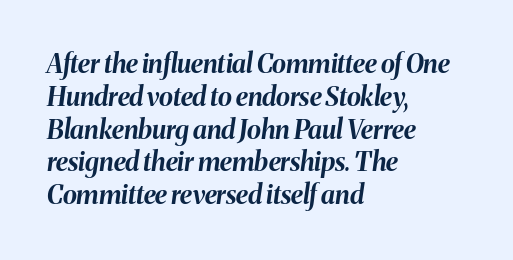
The compositor pushed each line to the left boundary. Short note: letters normally spaced. The typesetting leans heavy: a genuine bold. Has an underline been added? It has not. The face used here has a pronounced slope to its letters. Vertical spacing — default.
